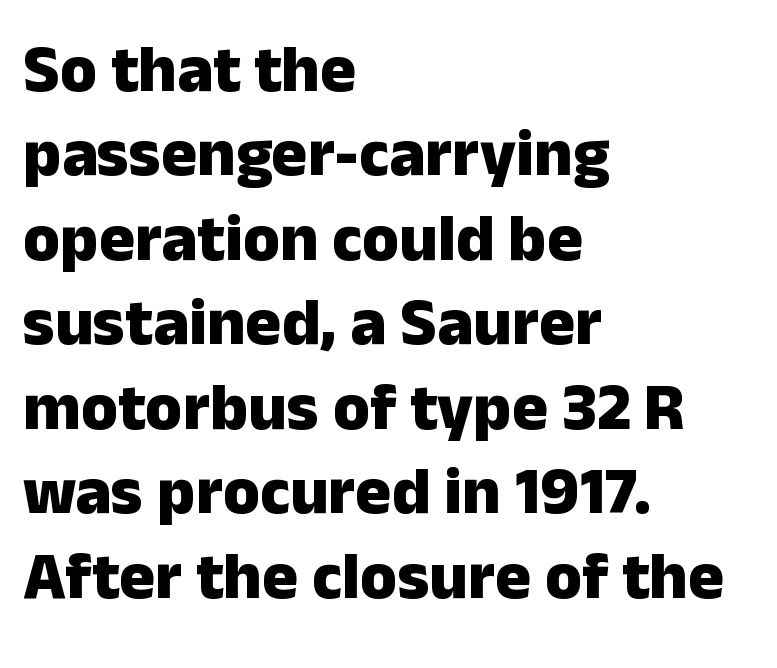
The image shows 67 px heavy sans-serif type, upright; set left-aligned, normal line spacing (1.26x), normal letter spacing, not underlined; low stroke contrast and a medium x-height.
